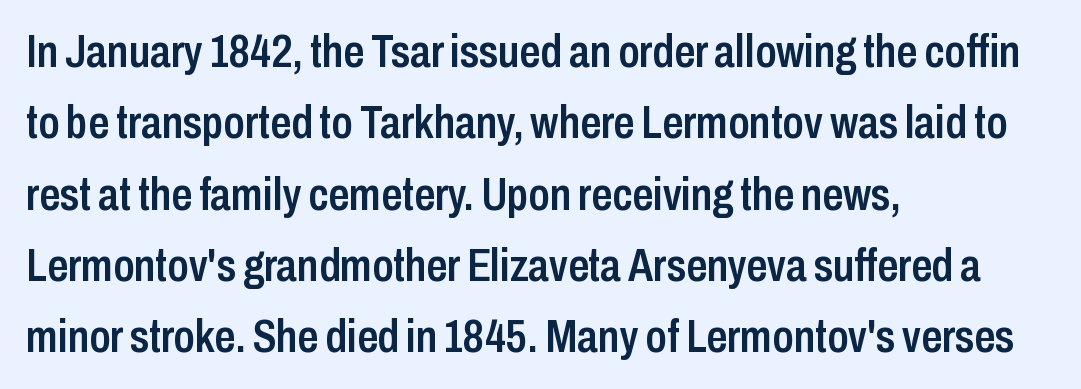
{"serif": "no", "italic": "no", "bold": "semi", "weight": "semibold", "width": "condensed", "stroke_contrast": "low", "x_height": "medium", "monospaced": "no", "underline": "no", "align": "left", "line_spacing": "normal", "line_spacing_ratio": 1.55, "letter_spacing": "normal", "letter_spacing_em": 0.0, "glyph_px": 46}
